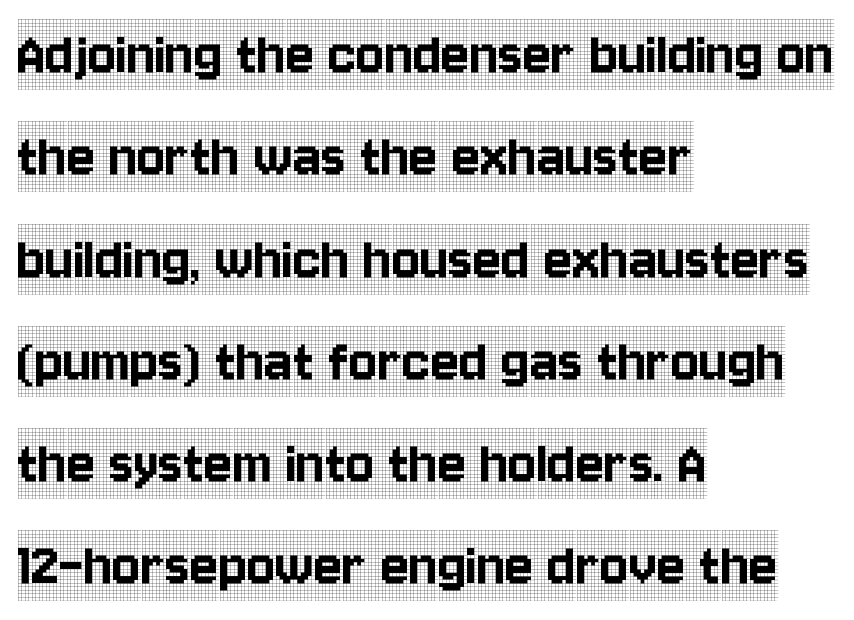
The image shows 66 px condensed serif type, upright; set left-aligned, normal line spacing (1.55x), normal letter spacing, not underlined; a large x-height.
